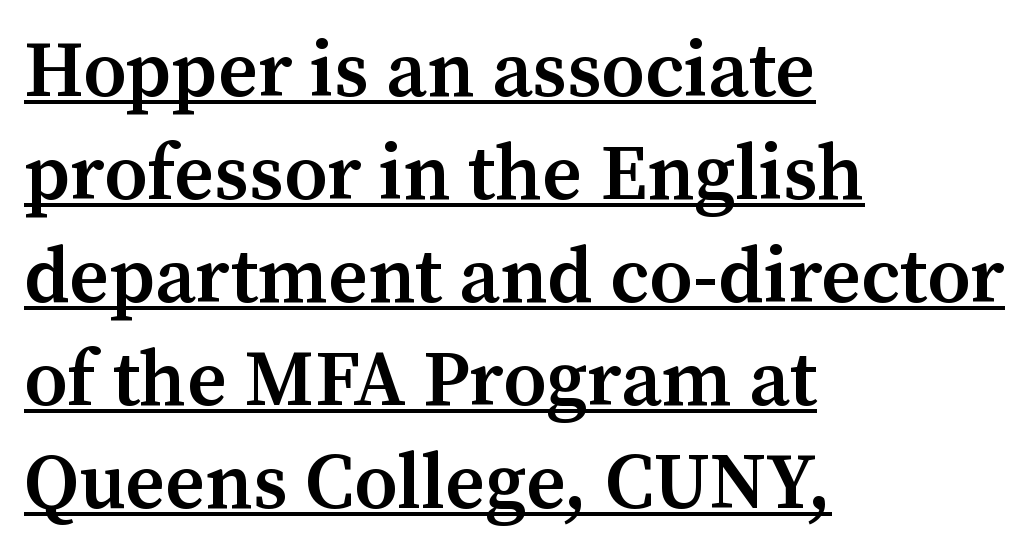
Unlike a clean sans, this face finishes its strokes with serifs. The characters look somewhat weighty, a semibold short of true bold. A typographer would call this underscored text. Tall strokes in this sample are plumb rather than angled. In terms of letterspacing, this is plain default setting. Regarding leading, the lines here are spaced in the standard way.
